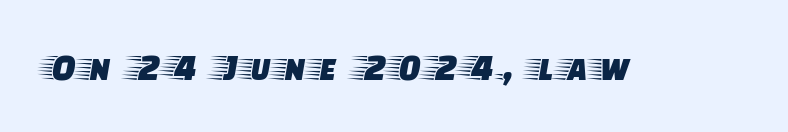
The image shows 38 px wide serif type; set not underlined; low stroke contrast and a large x-height.
